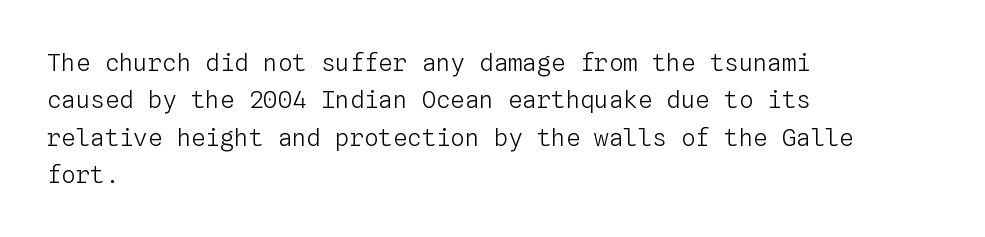
The image shows 24 px text type, upright; set left-aligned, normal line spacing (1.56x), normal letter spacing, not underlined.
